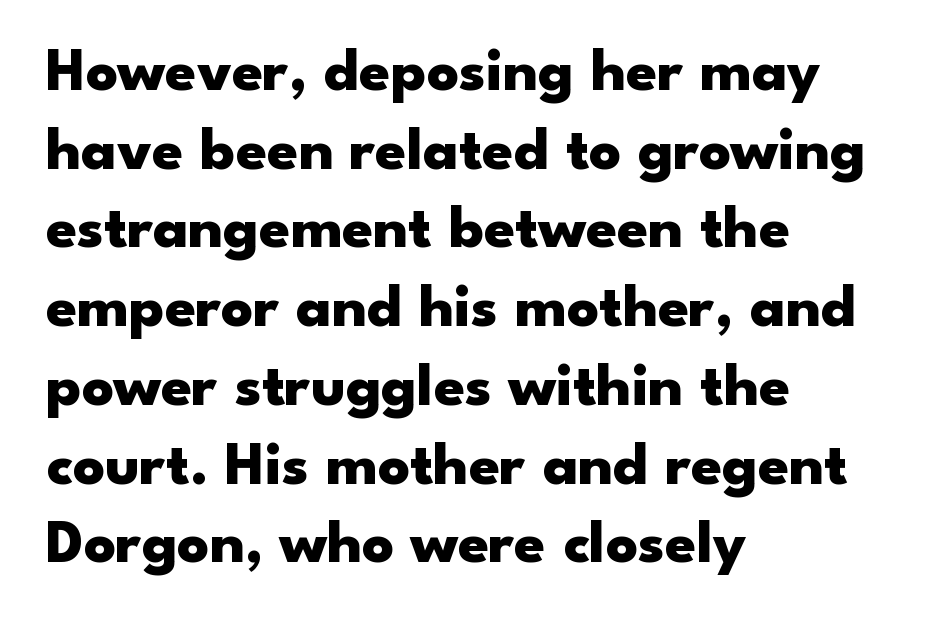
Q: Is the text bold? A: Yes.
Q: Is the text italic (slanted)? A: No, it is upright.
Q: Is the typeface a serif or a sans-serif typeface? A: Sans-serif.
Q: Is the text underlined? A: No.
Q: How is the paragraph aligned? A: Left-aligned.
Q: Is the spacing between letters normal or unusually wide? A: Normal.
Q: Is the spacing between lines tight, normal or loose? A: Normal.
Q: Width (condensed, normal, or wide)? A: Wide.
Q: Stroke contrast? A: Low.
Q: x-height? A: Small.
Q: Monospaced? A: No.
